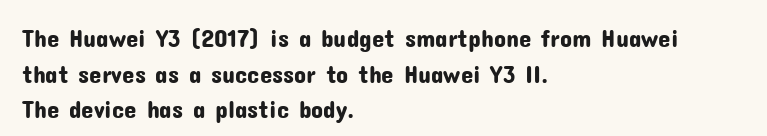
Q: Is the text italic (slanted)? A: No, it is upright.
Q: Is the text underlined? A: No.
Q: How is the paragraph aligned? A: Left-aligned.
Q: Is the spacing between letters normal or unusually wide? A: Normal.
Q: Is the spacing between lines tight, normal or loose? A: Normal.
